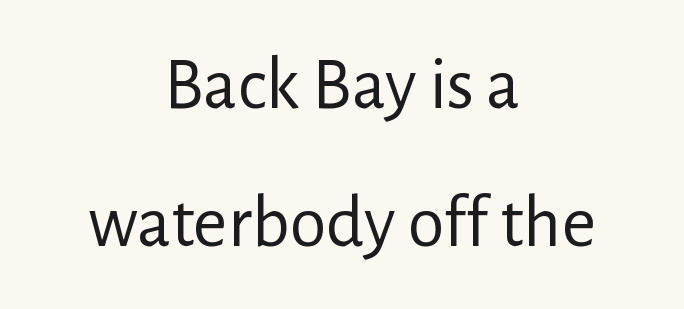
{"serif": "no", "italic": "no", "bold": "no", "weight": "regular", "width": "normal", "stroke_contrast": "low", "x_height": "medium", "monospaced": "no", "underline": "no", "align": "center", "line_spacing_ratio": 1.86, "letter_spacing": "normal", "letter_spacing_em": 0.0, "glyph_px": 74}
